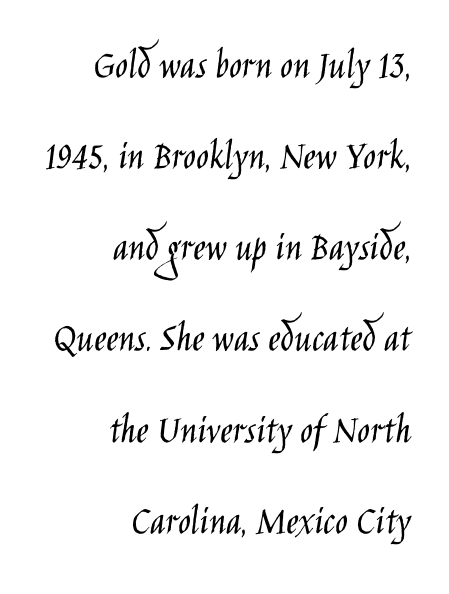
Q: Is the text bold? A: No.
Q: Is the text italic (slanted)? A: Yes.
Q: Is the typeface a serif or a sans-serif typeface? A: Sans-serif.
Q: Is the text underlined? A: No.
Q: How is the paragraph aligned? A: Right-aligned.
Q: Is the spacing between letters normal or unusually wide? A: Normal.
Q: Is the spacing between lines tight, normal or loose? A: Loose.
Q: Width (condensed, normal, or wide)? A: Condensed.
Q: Stroke contrast? A: Low.
Q: x-height? A: Large.
Q: Monospaced? A: No.
